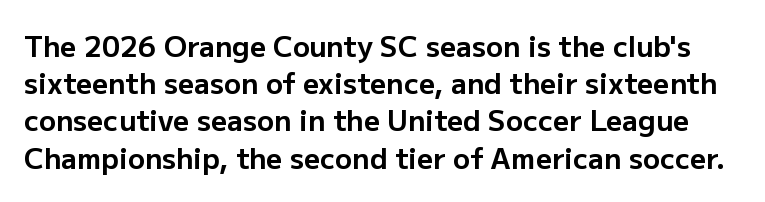
Q: Is the text bold? A: Yes.
Q: Is the text italic (slanted)? A: No, it is upright.
Q: Is the typeface a serif or a sans-serif typeface? A: Sans-serif.
Q: Is the text underlined? A: No.
Q: Is the spacing between letters normal or unusually wide? A: Normal.
Q: Is the spacing between lines tight, normal or loose? A: Normal.
Q: Width (condensed, normal, or wide)? A: Normal.
Q: Stroke contrast? A: Low.
Q: x-height? A: Medium.
Q: Monospaced? A: No.
